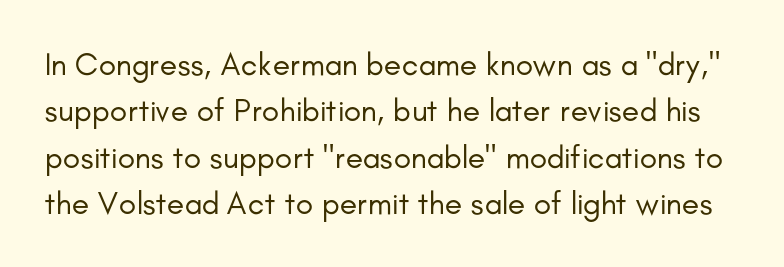
In terms of letterspacing, this is plain default setting. The specimen reads as upright at a glance. Varying glyph widths throughout — classic text-font behaviour. Unbolded letterforms with no extra heft. The strip under each line holds only bare page. Successive baselines arrive at the customary interval.
